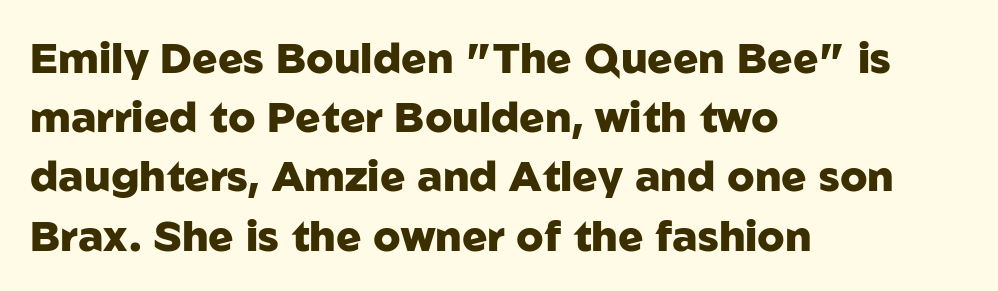
Q: Is the text bold? A: Yes.
Q: Is the text italic (slanted)? A: No, it is upright.
Q: Is the typeface a serif or a sans-serif typeface? A: Sans-serif.
Q: Is the text underlined? A: No.
Q: How is the paragraph aligned? A: Left-aligned.
Q: Is the spacing between letters normal or unusually wide? A: Normal.
Q: Is the spacing between lines tight, normal or loose? A: Normal.
Q: Width (condensed, normal, or wide)? A: Normal.
Q: Stroke contrast? A: Low.
Q: x-height? A: Medium.
Q: Monospaced? A: No.
